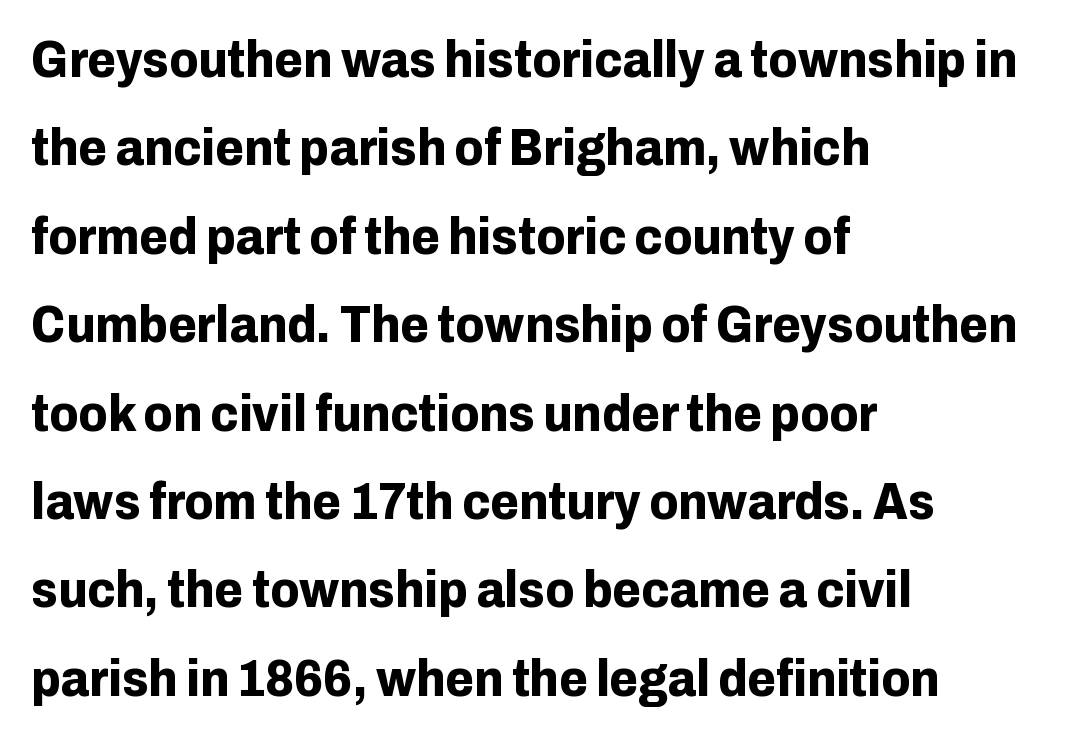
The image shows 52 px bold sans-serif type, upright; set left-aligned, normal line spacing (1.7x), normal letter spacing, not underlined; low stroke contrast and a medium x-height.
